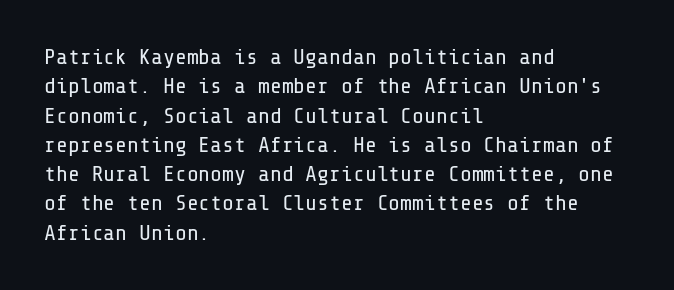
Q: Is the text bold? A: No.
Q: Is the text italic (slanted)? A: No, it is upright.
Q: Is the text underlined? A: No.
Q: How is the paragraph aligned? A: Left-aligned.
Q: Is the spacing between letters normal or unusually wide? A: Normal.
Q: Is the spacing between lines tight, normal or loose? A: Normal.
